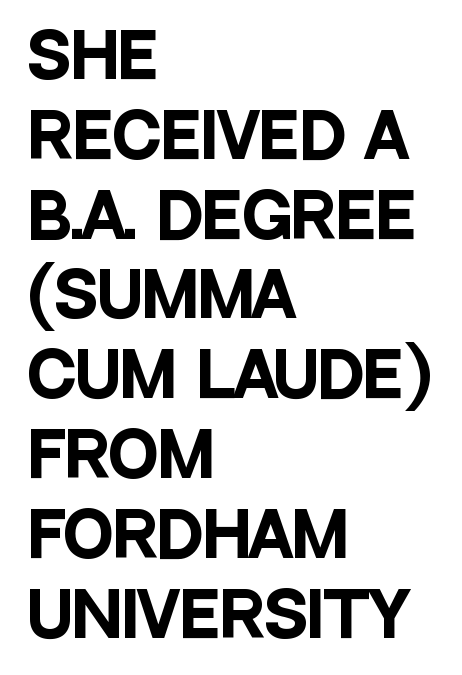
A sans-serif font was chosen for this passage. Weight: bold. Does the copy run flush right? No — it runs flush left. The rows are spaced the way most documents space them. Varying glyph widths throughout — classic text-font behaviour. Plain, unruled lines of type.
